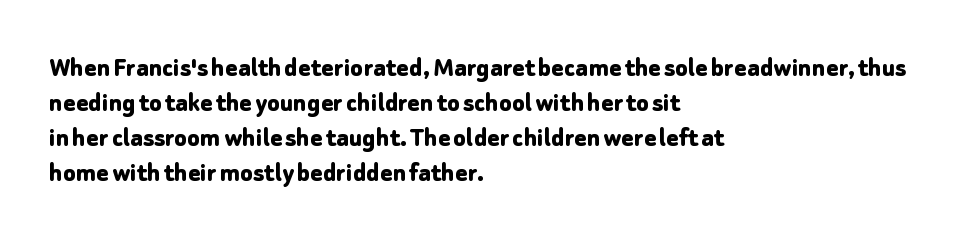
The image shows 29 px bold sans-serif type, upright; set left-aligned, line spacing 1.21x, normal letter spacing, not underlined; low stroke contrast and a medium x-height.
